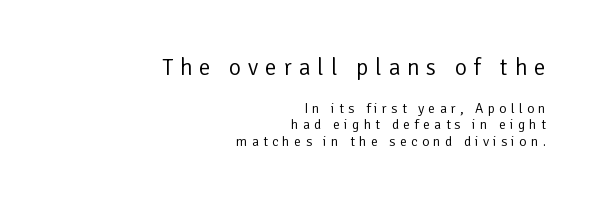
{"italic": "no", "bold": "no", "underline": "no", "align": "right", "line_spacing_ratio": 1.18, "letter_spacing": "wide", "letter_spacing_em": 0.3, "larger_block": "first", "size_ratio": 1.64, "glyph_px": 23}
